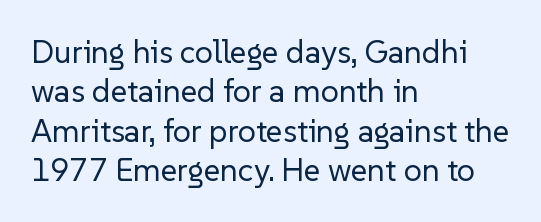
Nothing heavy about these letters — not bold at all. Each row of text sits above clean, open space. A student would call this left alignment; a typographer would say flush left, rag right. No feet cap the strokes, marking this as sans-serif type.
